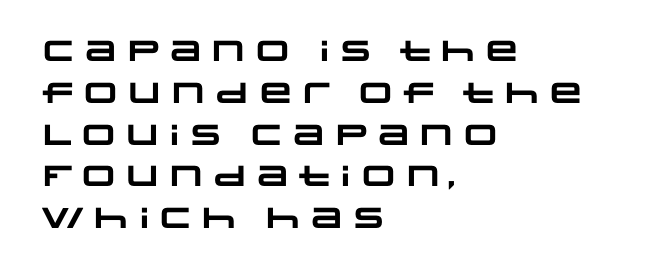
The image shows 29 px heavy, wide sans-serif type; set left-aligned, normal line spacing (1.44x), normal letter spacing, not underlined; low stroke contrast and a large x-height.
